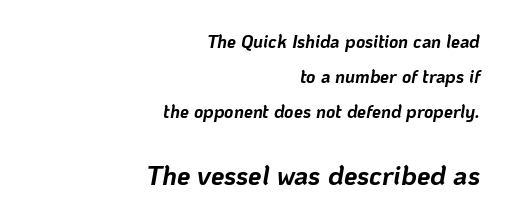
{"italic": "yes", "lean": "right", "slant_degrees": 10, "bold": "yes", "underline": "no", "align": "right", "line_spacing": "loose", "line_spacing_ratio": 1.95, "letter_spacing": "normal", "letter_spacing_em": 0.0, "larger_block": "second", "size_ratio": 1.5, "glyph_px": 27}
